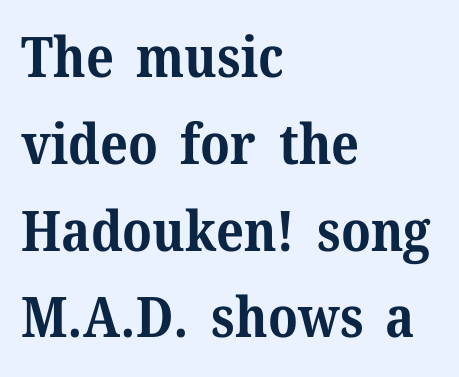
The image shows 56 px bold serif type, upright; set left-aligned, normal line spacing (1.55x), normal letter spacing, not underlined; medium stroke contrast and a medium x-height.
